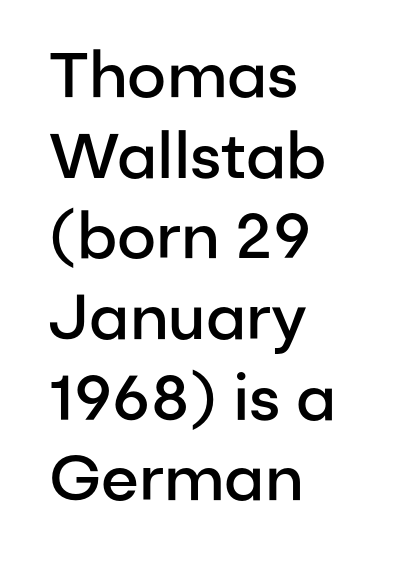
Q: Is the text bold? A: Semi-bold.
Q: Is the text italic (slanted)? A: No, it is upright.
Q: Is the typeface a serif or a sans-serif typeface? A: Sans-serif.
Q: Is the text underlined? A: No.
Q: How is the paragraph aligned? A: Left-aligned.
Q: Is the spacing between letters normal or unusually wide? A: Normal.
Q: Is the spacing between lines tight, normal or loose? A: Normal.
Q: Width (condensed, normal, or wide)? A: Normal.
Q: Stroke contrast? A: Low.
Q: x-height? A: Medium.
Q: Monospaced? A: No.
